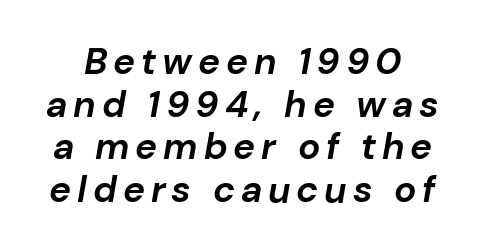
Only glyphs here, with clear space below each row. A typesetter would call this proportional, since set widths differ per character. The font's italic variant was chosen for this text. The designer dialed line spacing down below the default. Emphasis by weight is at full strength: bold.
